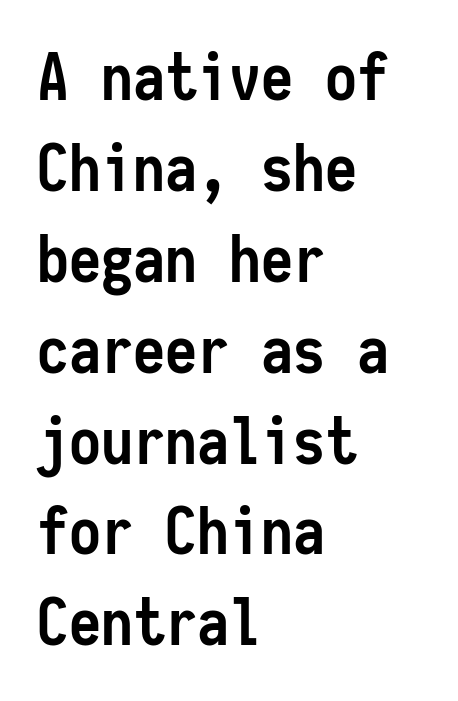
{"serif": "no", "italic": "no", "bold": "yes", "weight": "semibold", "width": "condensed", "stroke_contrast": "low", "x_height": "medium", "monospaced": "yes", "underline": "no", "align": "left", "line_spacing": "normal", "line_spacing_ratio": 1.42, "letter_spacing": "normal", "letter_spacing_em": 0.0, "glyph_px": 64}
